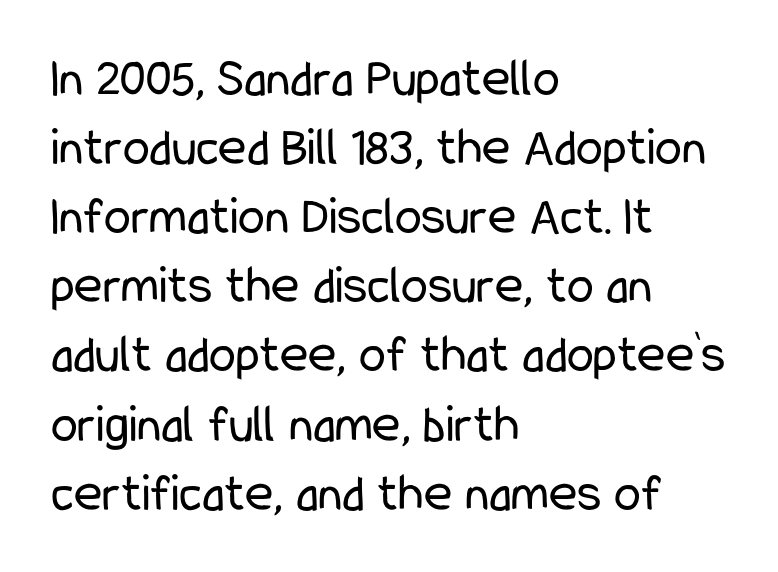
The image shows 54 px regular-weight, condensed sans-serif type, upright; set left-aligned, normal line spacing (1.28x), normal letter spacing, not underlined; low stroke contrast and a medium x-height.
